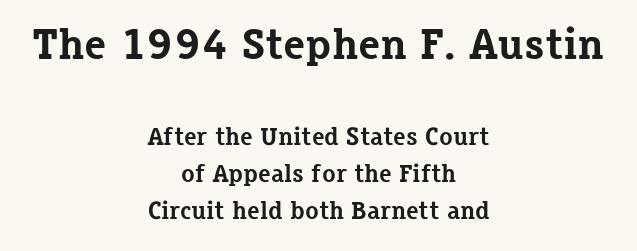
The image shows 44 px bold serif type, upright; set centered, normal line spacing (1.48x), normal letter spacing, not underlined; the first (top) block is 1.76x larger; low stroke contrast and a medium x-height.
